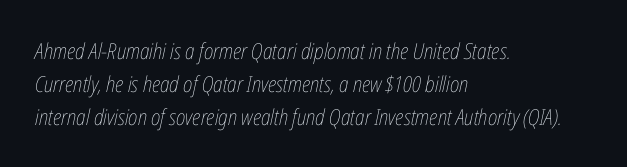
The image shows 22 px text type, italic (leaning right); set left-aligned, normal line spacing (1.49x), normal letter spacing, not underlined.
